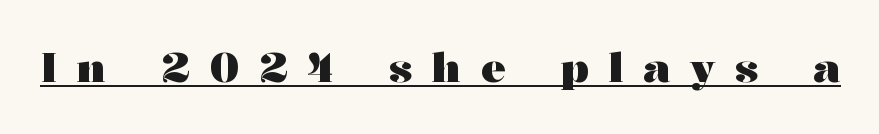
The image shows 41 px heavy, wide serif type, upright; set unusually wide letter spacing (+0.48 em), underlined; medium stroke contrast and a medium x-height.
